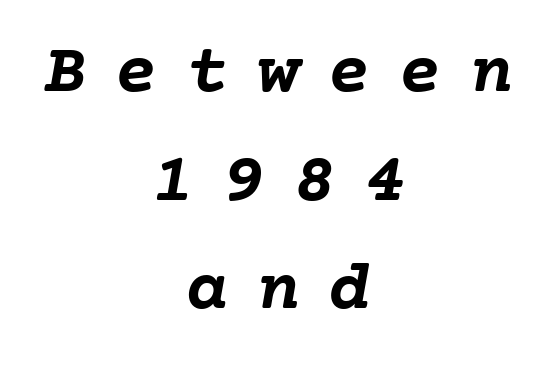
Q: Is the text bold? A: Yes.
Q: Is the text underlined? A: No.
Q: How is the paragraph aligned? A: Centered.
Q: Is the spacing between letters normal or unusually wide? A: Unusually wide.
Q: Is the spacing between lines tight, normal or loose? A: Normal.
Q: Width (condensed, normal, or wide)? A: Normal.
Q: Stroke contrast? A: Low.
Q: x-height? A: Medium.
Q: Monospaced? A: Yes.
